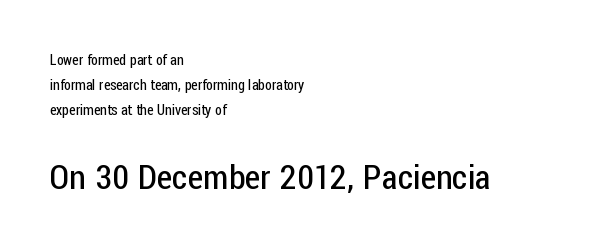
The image shows 34 px regular-weight, condensed sans-serif type, upright; set left-aligned, line spacing 1.78x, normal letter spacing, not underlined; the second (bottom) block is 2.43x larger; low stroke contrast and a medium x-height.
